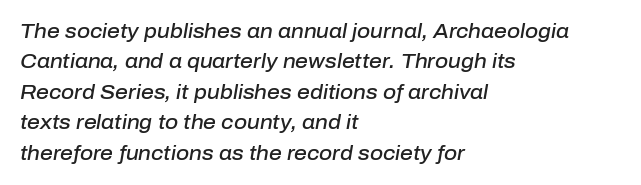
Q: Is the text bold? A: Semi-bold.
Q: Is the text italic (slanted)? A: Yes, it leans right by about 10 degrees.
Q: Is the text underlined? A: No.
Q: How is the paragraph aligned? A: Left-aligned.
Q: Is the spacing between letters normal or unusually wide? A: Normal.
Q: Is the spacing between lines tight, normal or loose? A: Normal.
